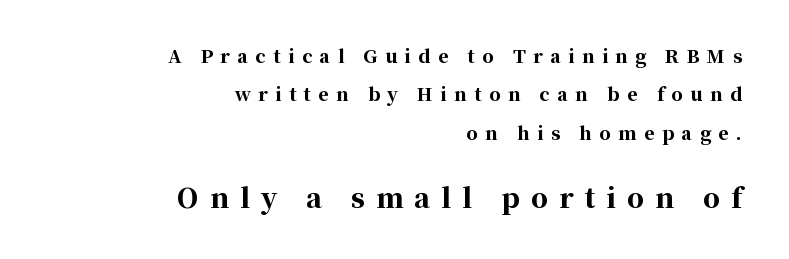
Q: Is the text bold? A: Yes.
Q: Is the text italic (slanted)? A: No, it is upright.
Q: Is the text underlined? A: No.
Q: How is the paragraph aligned? A: Right-aligned.
Q: Is the spacing between letters normal or unusually wide? A: Unusually wide.
Q: Is the spacing between lines tight, normal or loose? A: Loose.
Q: Which block of text is set in a larger size, the first (top) or the second (bottom)? A: The second (bottom) one.
